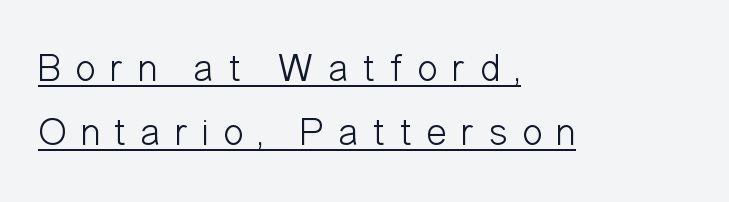
Stems and bowls with no extra thickness — not bold. Character widths vary here, with narrow letters taking less room than wide ones. Reading down the column, the eye jumps a familiar distance to each next line. This is roman type, the default non-slanted kind. These characters rest on top of a visible drawn line. Does the copy run flush right? No — it runs flush left.
